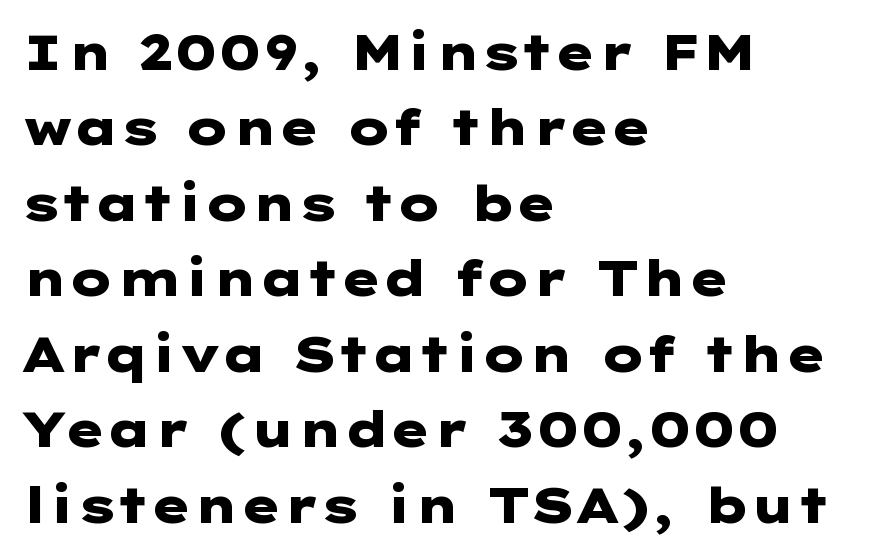
Does the type have serifs? No, each stem ends abruptly. Vertical spacing — default. Posture: vertical. Emphasis by weight is at full strength: bold. Horizontally, the lines are justified to the leading edge only.
